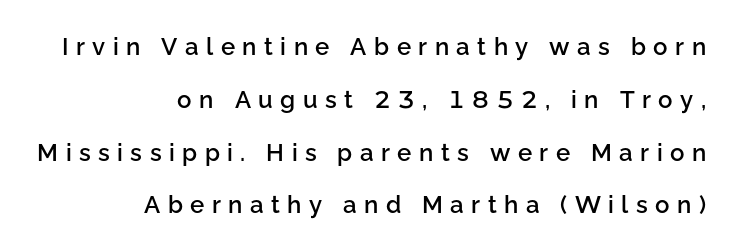
This is the regular roman posture of the typeface. Is the letter spacing exaggerated? Yes — the characters are pushed far apart. Lines of text with bare space underneath. Weight check: semibold — heavier than regular, not quite bold.
